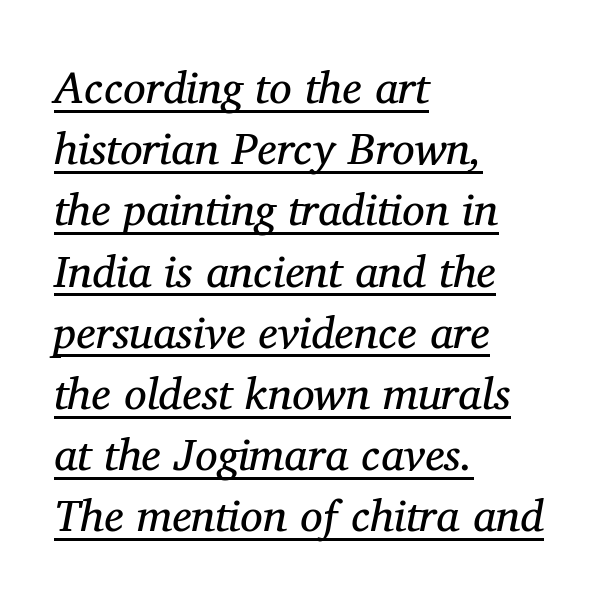
{"serif": "yes", "italic": "yes", "lean": "right", "slant_degrees": 11, "bold": "no", "weight": "regular", "width": "normal", "stroke_contrast": "medium", "x_height": "medium", "monospaced": "no", "underline": "yes", "align": "left", "line_spacing": "normal", "line_spacing_ratio": 1.36, "letter_spacing": "normal", "letter_spacing_em": 0.0, "glyph_px": 45}
